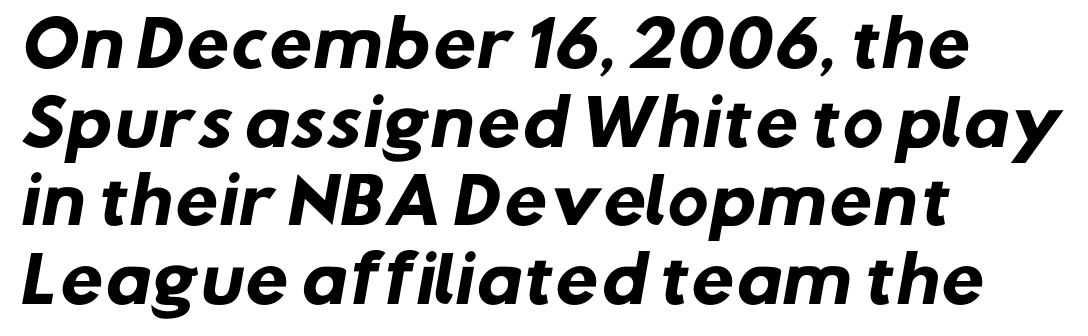
The baseline area is clear. Default kerning and tracking; the words read as compact shapes. Visually the block forms a straight wall on the left and a jagged coastline on the right. The passage shown stacks its lines at a standard gap. These lines are rendered in a variable-pitch font.
